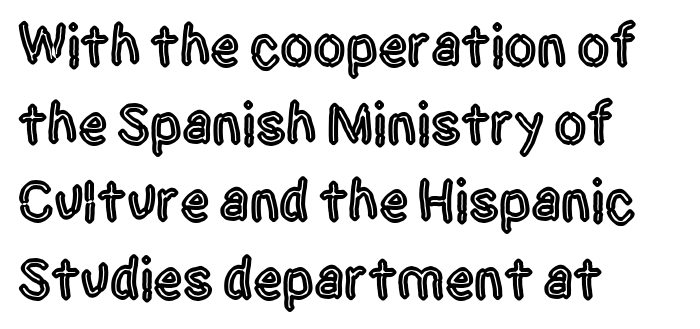
Q: Is the text italic (slanted)? A: No, it is upright.
Q: Is the typeface a serif or a sans-serif typeface? A: Sans-serif.
Q: Is the text underlined? A: No.
Q: How is the paragraph aligned? A: Left-aligned.
Q: Is the spacing between letters normal or unusually wide? A: Normal.
Q: Is the spacing between lines tight, normal or loose? A: Normal.
Q: Width (condensed, normal, or wide)? A: Condensed.
Q: x-height? A: Large.
Q: Monospaced? A: No.
